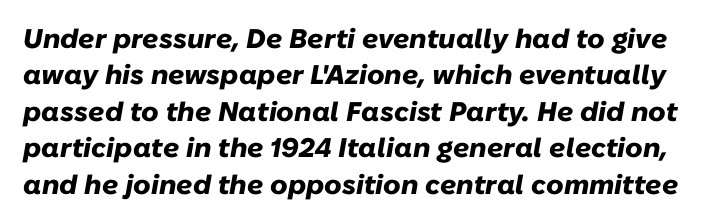
{"italic": "yes", "lean": "right", "slant_degrees": 10, "bold": "yes", "underline": "no", "line_spacing": "normal", "line_spacing_ratio": 1.35, "letter_spacing": "normal", "letter_spacing_em": 0.0, "glyph_px": 27}
